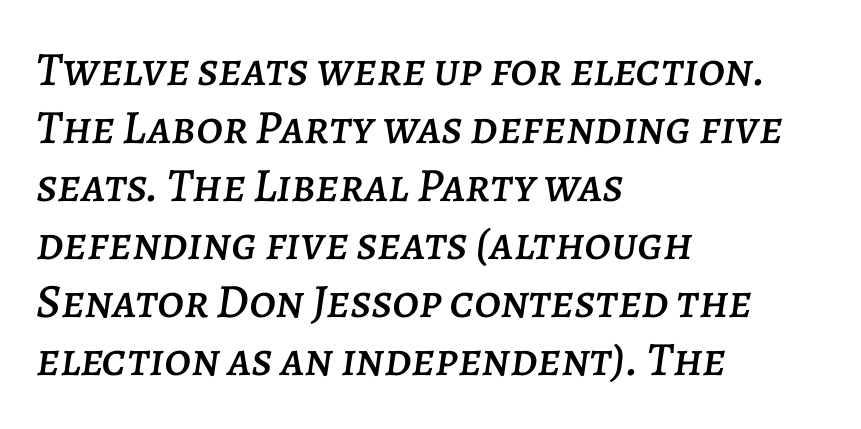
The image shows 48 px text type, italic (leaning right); set left-aligned, line spacing 1.21x, normal letter spacing, not underlined; low stroke contrast and a large x-height.
